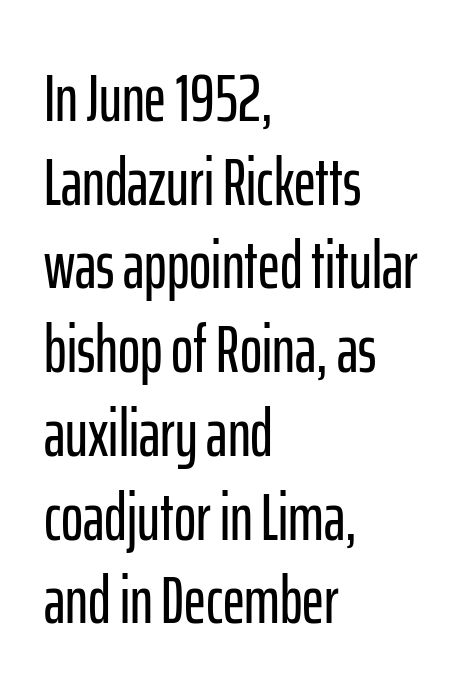
Where is the straight margin? On the left. Line spacing here is normal. Letter spacing: default. You could not count columns in this text — the font is proportionally spaced.
